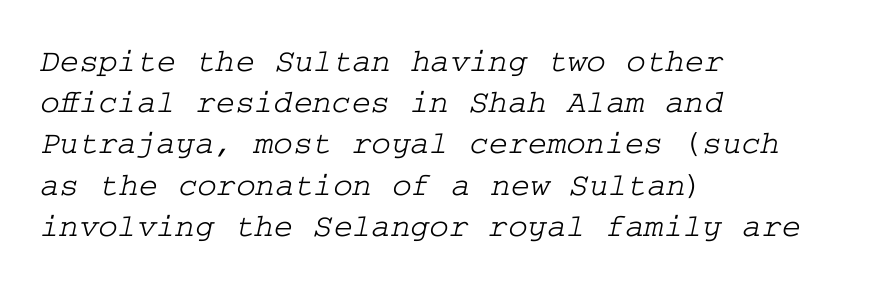
The image shows 33 px wide serif type; set left-aligned, normal line spacing (1.25x), normal letter spacing, not underlined; low stroke contrast and a medium x-height.
